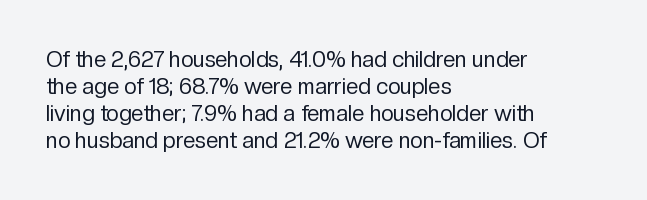
The image shows 22 px text type, upright; set left-aligned, line spacing 1.22x, normal letter spacing, not underlined.
